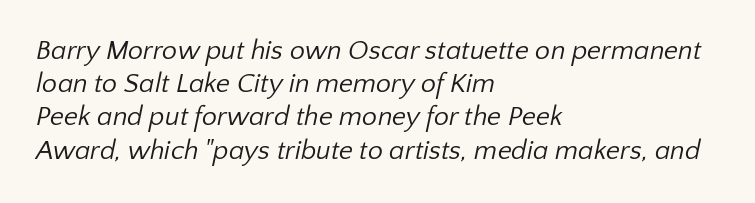
Q: Is the text bold? A: No.
Q: Is the text underlined? A: No.
Q: How is the paragraph aligned? A: Left-aligned.
Q: Is the spacing between letters normal or unusually wide? A: Normal.
